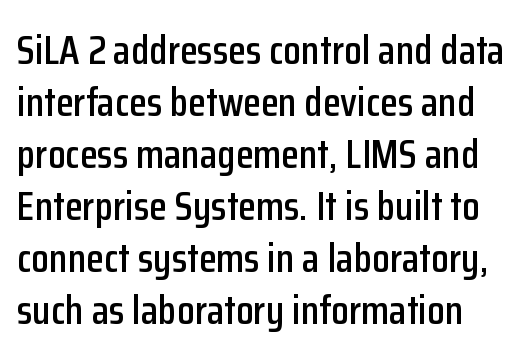
{"serif": "no", "italic": "no", "width": "condensed", "stroke_contrast": "low", "x_height": "medium", "monospaced": "no", "underline": "no", "line_spacing": "normal", "line_spacing_ratio": 1.27, "letter_spacing": "normal", "letter_spacing_em": 0.0, "glyph_px": 41}
